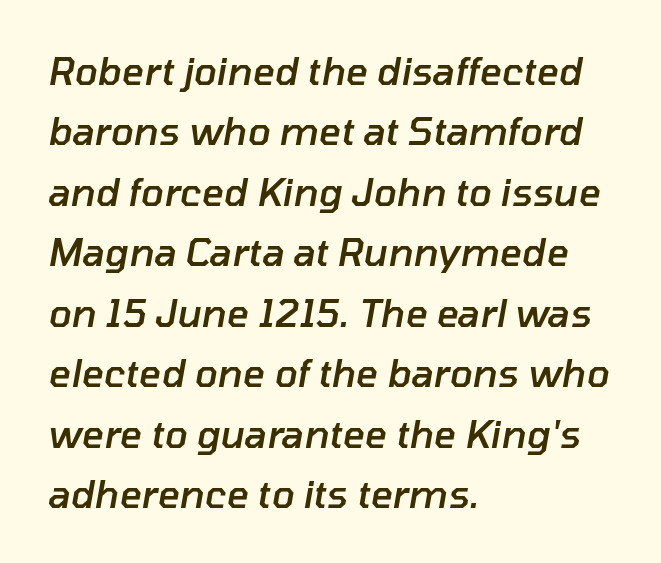
{"italic": "yes", "lean": "right", "slant_degrees": 10, "bold": "semi", "weight": "semibold", "width": "normal", "stroke_contrast": "low", "x_height": "medium", "monospaced": "no", "underline": "no", "align": "left", "line_spacing": "normal", "line_spacing_ratio": 1.59, "letter_spacing": "normal", "letter_spacing_em": 0.0, "glyph_px": 38}
